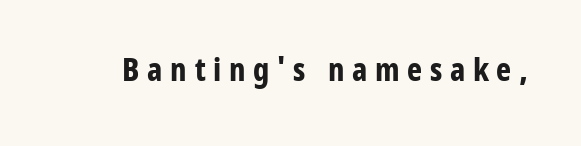
{"serif": "no", "italic": "no", "bold": "yes", "weight": "bold", "width": "condensed", "stroke_contrast": "low", "x_height": "medium", "monospaced": "no", "underline": "no", "letter_spacing": "wide", "letter_spacing_em": 0.24, "glyph_px": 32}
